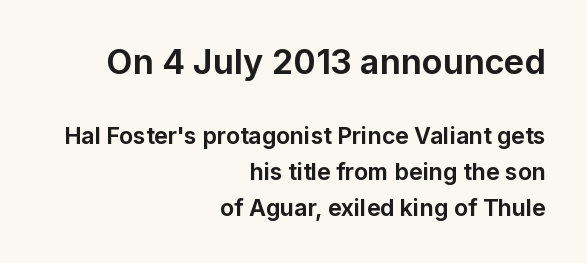
The face used here is proportionally spaced, like ordinary book or web type. Posture: vertical. In terms of leading, this rendering sits right in the middle. Glyph-to-glyph distance matches everyday printed text. Compare the two chunks: the upper has the greater cap height.
